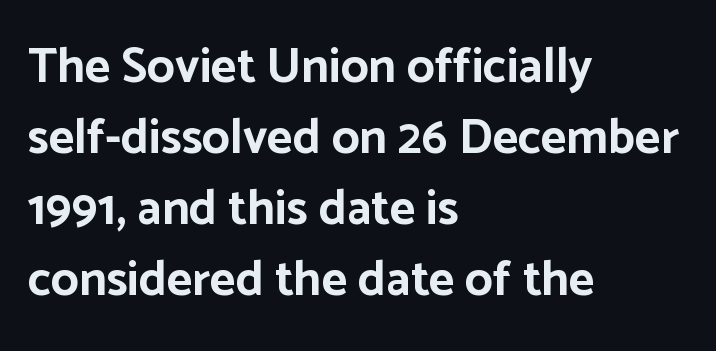
The baseline area is clear. Successive baselines arrive at the customary interval. How heavy is the stroke? Heavy — this is a bold. Is this a fixed-width face? No — the glyphs have proportional, varying widths.
